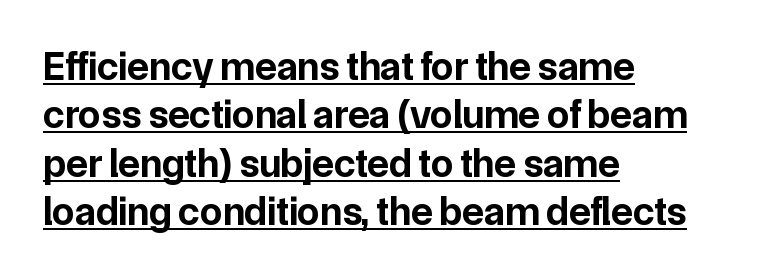
{"serif": "no", "italic": "no", "bold": "yes", "weight": "bold", "width": "normal", "stroke_contrast": "low", "x_height": "medium", "monospaced": "no", "underline": "yes", "align": "left", "line_spacing_ratio": 1.21, "letter_spacing": "normal", "letter_spacing_em": 0.0, "glyph_px": 40}
